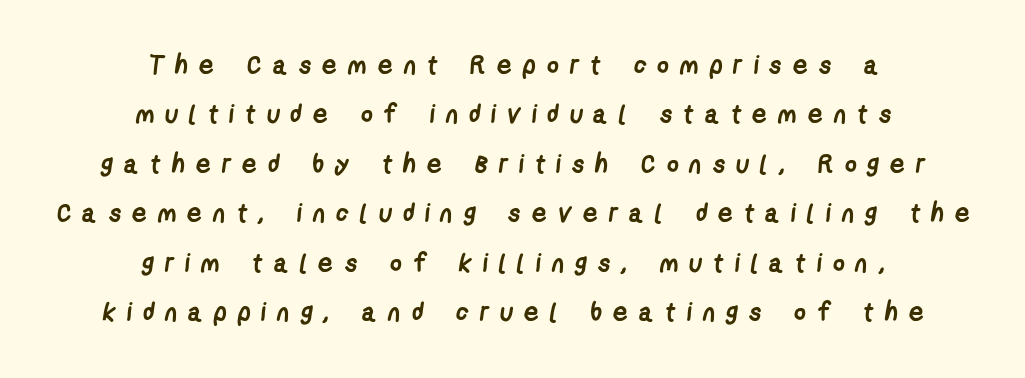
{"bold": "yes", "underline": "no", "align": "center", "line_spacing": "loose", "line_spacing_ratio": 1.9, "letter_spacing": "wide", "letter_spacing_em": 0.42, "glyph_px": 26}
